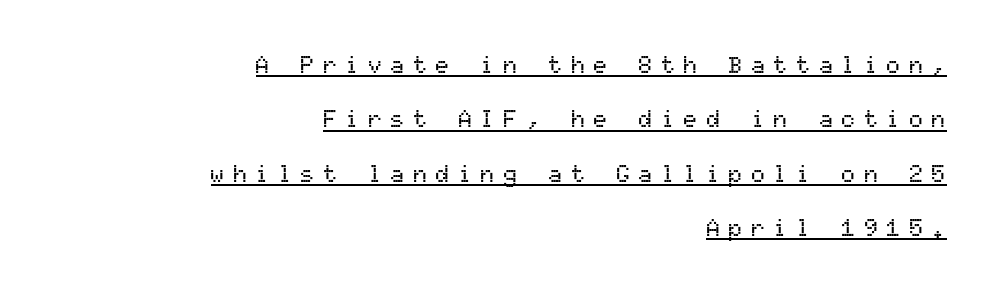
{"italic": "no", "underline": "yes", "align": "right", "line_spacing": "loose", "line_spacing_ratio": 2.36, "letter_spacing": "wide", "letter_spacing_em": 0.38, "glyph_px": 23}
